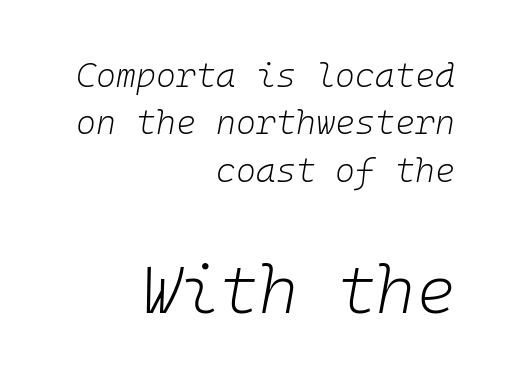
Q: Is the text bold? A: No.
Q: Is the text italic (slanted)? A: Yes, it leans right by about 10 degrees.
Q: Is the text underlined? A: No.
Q: How is the paragraph aligned? A: Right-aligned.
Q: Is the spacing between letters normal or unusually wide? A: Normal.
Q: Is the spacing between lines tight, normal or loose? A: Normal.
Q: Which block of text is set in a larger size, the first (top) or the second (bottom)? A: The second (bottom) one.
Q: Width (condensed, normal, or wide)? A: Normal.
Q: Stroke contrast? A: Low.
Q: x-height? A: Medium.
Q: Monospaced? A: Yes.
